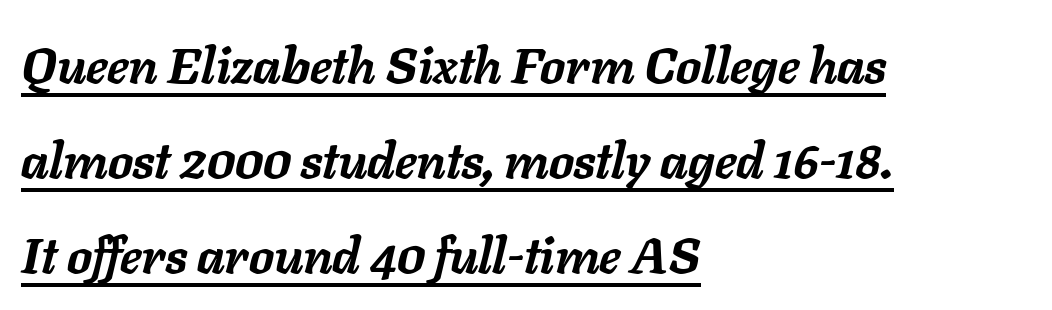
{"italic": "yes", "lean": "right", "slant_degrees": 11, "bold": "yes", "weight": "semibold", "width": "normal", "stroke_contrast": "low", "x_height": "medium", "monospaced": "no", "underline": "yes", "align": "left", "line_spacing": "loose", "line_spacing_ratio": 1.9, "letter_spacing": "normal", "letter_spacing_em": 0.0, "glyph_px": 50}
